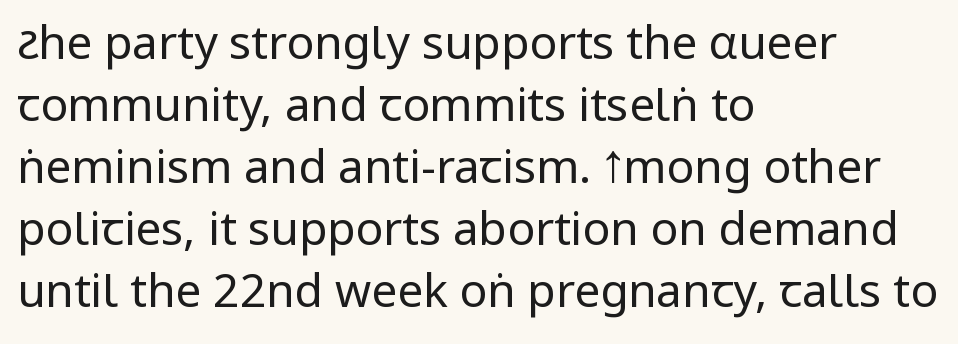
The image shows 46 px regular-weight, condensed sans-serif type, upright; set left-aligned, normal line spacing (1.35x), normal letter spacing, not underlined; low stroke contrast.
